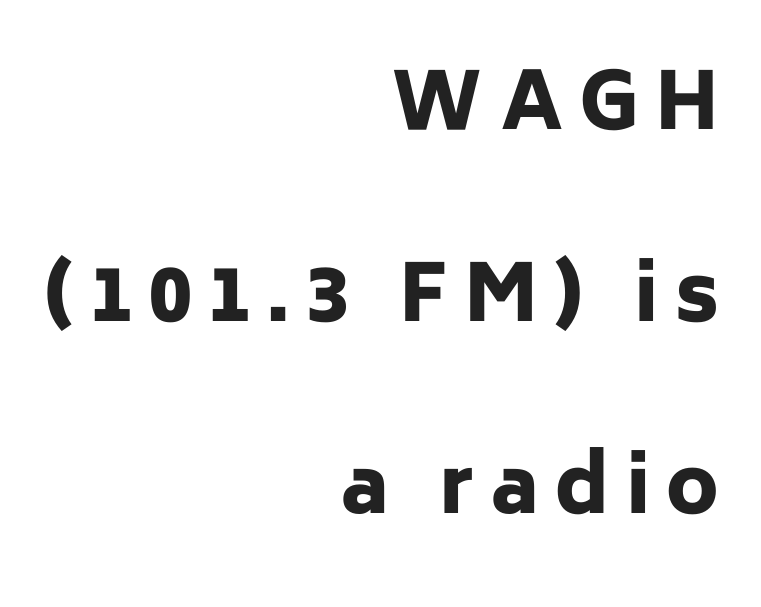
When letters stand straight like this, we call the style roman or upright. Anything drawn beneath the words? Only blank space. Is the letter spacing exaggerated? Yes — the characters are pushed far apart. Does the weight exceed regular? Yes, all the way to bold. The glyphs in this specimen are sans serif. The rendering uses natural spacing where letterforms have individual widths.
